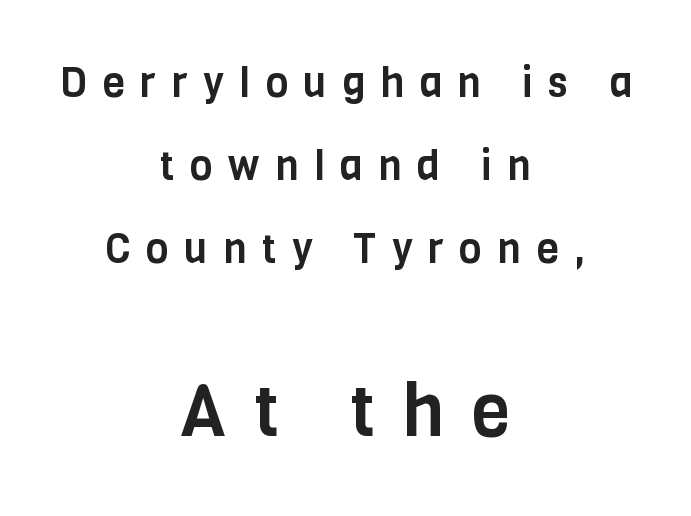
The passage shown is typed in a proportional face where columns would drift. Just letters on the line, the space beneath them empty. Letterform terminals end flat and unadorned throughout the passage. Reading top to bottom, the characters get bigger at the block break. This sample uses an upright cut, with every glyph sitting square on the baseline.
